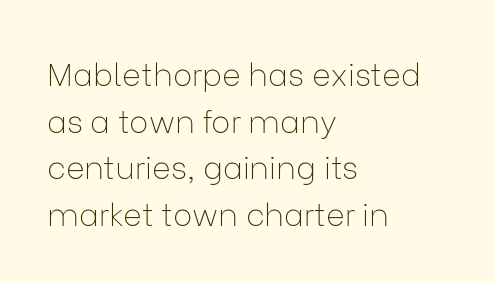
The image shows 32 px thin sans-serif type, upright; set left-aligned, normal line spacing (1.46x), normal letter spacing, not underlined; low stroke contrast and a medium x-height.
